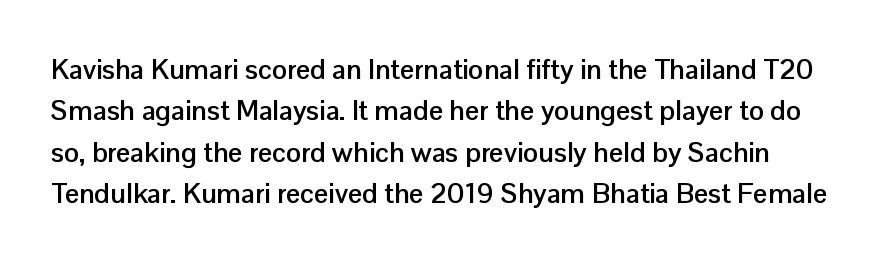
The image shows 28 px semibold sans-serif type, upright; set normal line spacing (1.48x), normal letter spacing, not underlined; low stroke contrast and a medium x-height.
